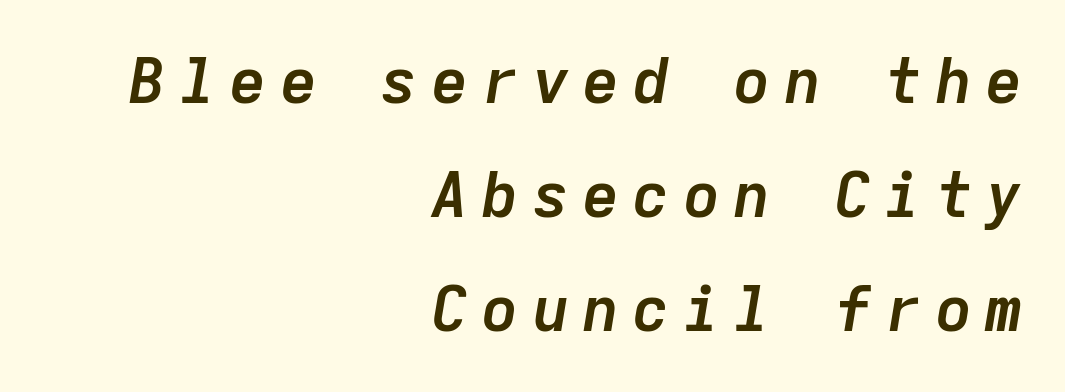
Q: Is the text bold? A: Yes.
Q: Is the text italic (slanted)? A: Yes, it leans right by about 9 degrees.
Q: Is the text underlined? A: No.
Q: How is the paragraph aligned? A: Right-aligned.
Q: Is the spacing between letters normal or unusually wide? A: Unusually wide.
Q: Width (condensed, normal, or wide)? A: Normal.
Q: Stroke contrast? A: Low.
Q: x-height? A: Medium.
Q: Monospaced? A: Yes.
